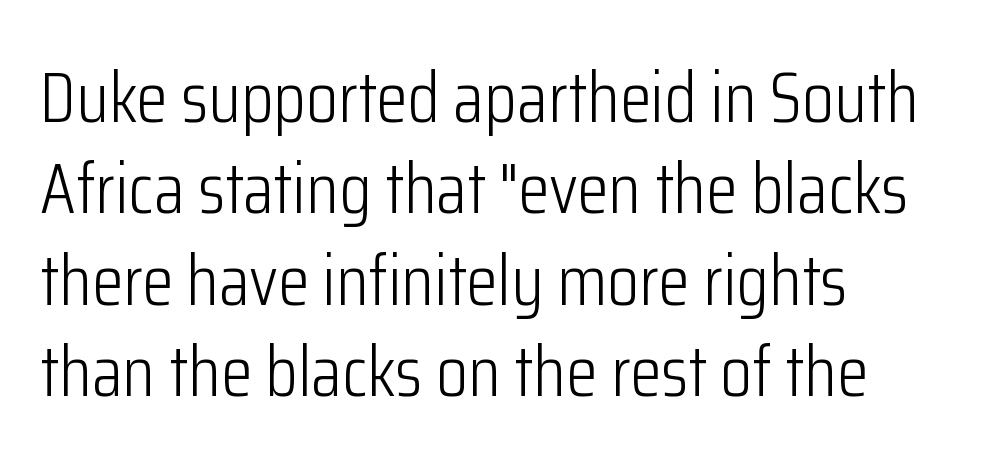
The image shows 72 px light, condensed sans-serif type, upright; set left-aligned, normal line spacing (1.27x), normal letter spacing, not underlined; low stroke contrast and a medium x-height.
